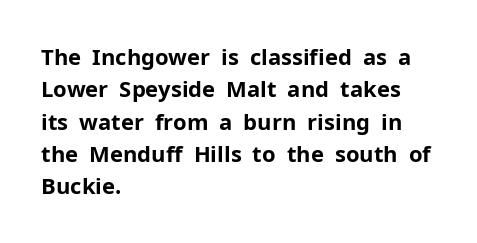
Q: Is the text bold? A: Yes.
Q: Is the text italic (slanted)? A: No, it is upright.
Q: Is the text underlined? A: No.
Q: How is the paragraph aligned? A: Left-aligned.
Q: Is the spacing between letters normal or unusually wide? A: Normal.
Q: Is the spacing between lines tight, normal or loose? A: Normal.
